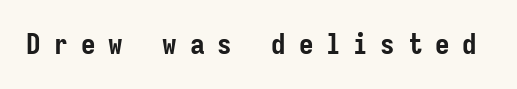
Q: Is the text bold? A: Yes.
Q: Is the text italic (slanted)? A: No, it is upright.
Q: Is the typeface a serif or a sans-serif typeface? A: Sans-serif.
Q: Is the text underlined? A: No.
Q: Is the spacing between letters normal or unusually wide? A: Unusually wide.
Q: Width (condensed, normal, or wide)? A: Condensed.
Q: Stroke contrast? A: Low.
Q: x-height? A: Medium.
Q: Monospaced? A: Yes.
